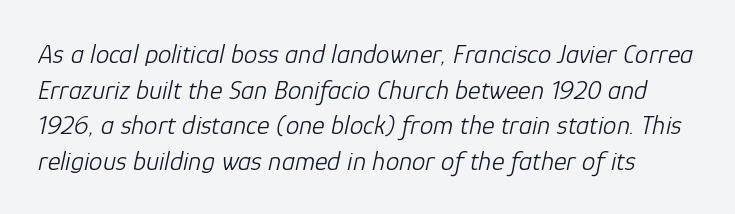
{"italic": "yes", "lean": "right", "slant_degrees": 12, "bold": "no", "underline": "no", "line_spacing": "normal", "line_spacing_ratio": 1.32, "letter_spacing": "normal", "letter_spacing_em": 0.0, "glyph_px": 27}
